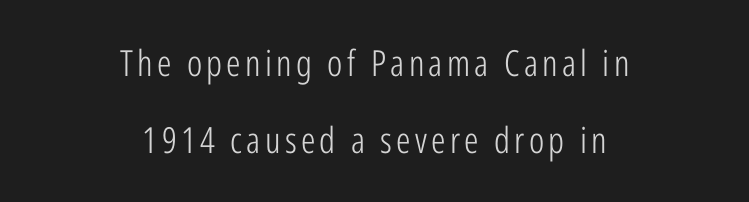
The image shows 36 px light, condensed sans-serif type, upright; set centered, loose line spacing (2.15x), not underlined; low stroke contrast and a medium x-height.
